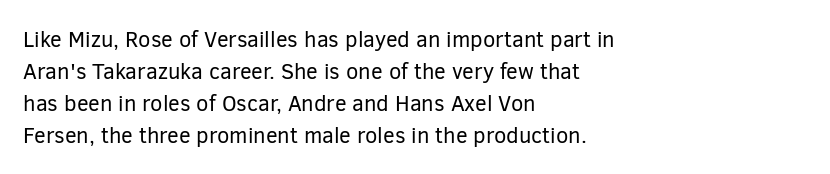
Weight: in the light-to-regular range. These lines keep a tight, regular rhythm from letter to letter. Any mark beneath the type? The region is blank. Left-aligned paragraph, ragged on the right. If you drew a line through each stem, it would be perfectly vertical. Honestly, the row spacing looks completely unremarkable.
